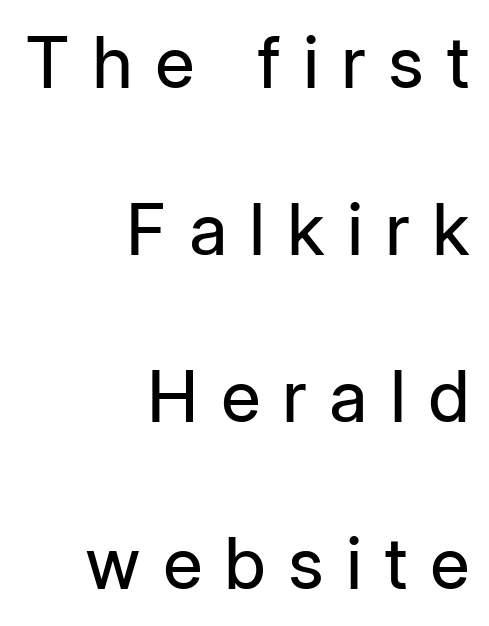
The image shows 71 px regular-weight sans-serif type, upright; set right-aligned, loose line spacing (2.35x), unusually wide letter spacing (+0.31 em), not underlined; low stroke contrast and a medium x-height.
